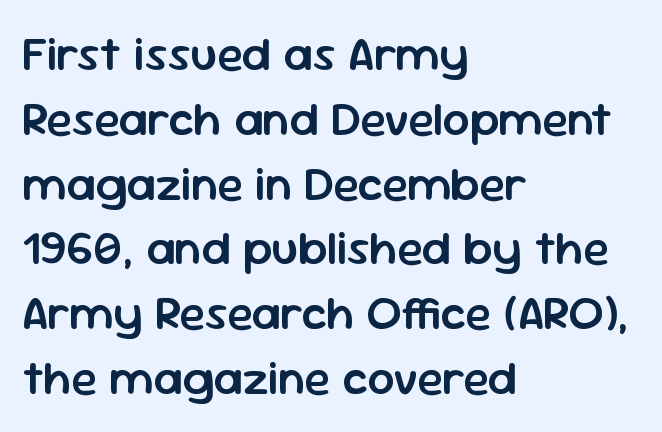
Q: Is the text bold? A: Semi-bold.
Q: Is the text italic (slanted)? A: No, it is upright.
Q: Is the typeface a serif or a sans-serif typeface? A: Sans-serif.
Q: Is the text underlined? A: No.
Q: How is the paragraph aligned? A: Left-aligned.
Q: Is the spacing between letters normal or unusually wide? A: Normal.
Q: Is the spacing between lines tight, normal or loose? A: Normal.
Q: Width (condensed, normal, or wide)? A: Normal.
Q: Stroke contrast? A: Low.
Q: x-height? A: Medium.
Q: Monospaced? A: No.
